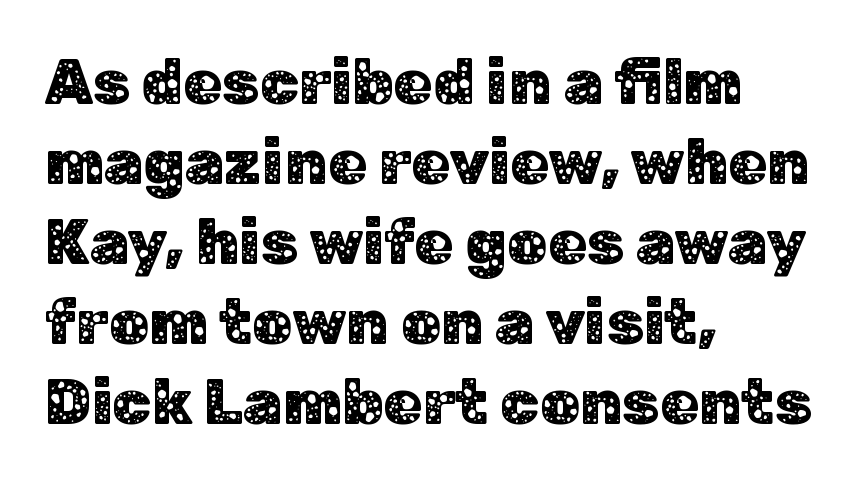
Leading matches the norm, producing a regular column. The axis of the letterforms is exactly vertical. Letter spacing: default. Nobody drew a line under any word here. Layout note: lines flush left.
